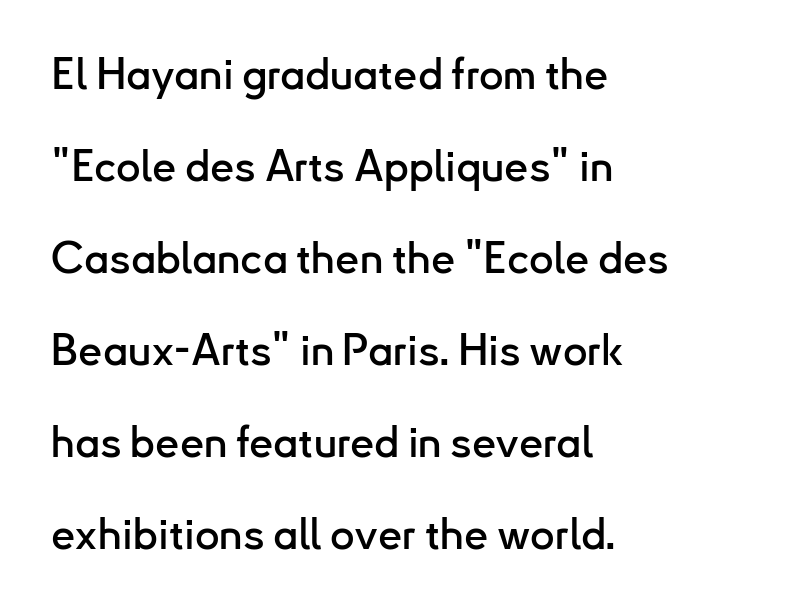
{"serif": "no", "italic": "no", "width": "normal", "stroke_contrast": "low", "x_height": "small", "monospaced": "no", "underline": "no", "align": "left", "line_spacing": "loose", "line_spacing_ratio": 2.14, "letter_spacing": "normal", "letter_spacing_em": 0.0, "glyph_px": 43}
